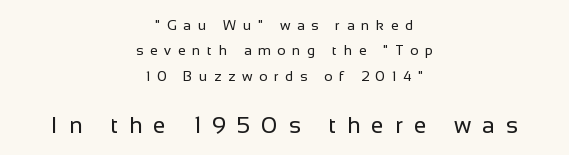
Q: Is the text bold? A: No.
Q: Is the text italic (slanted)? A: No, it is upright.
Q: Is the text underlined? A: No.
Q: How is the paragraph aligned? A: Centered.
Q: Is the spacing between letters normal or unusually wide? A: Unusually wide.
Q: Which block of text is set in a larger size, the first (top) or the second (bottom)? A: The second (bottom) one.
